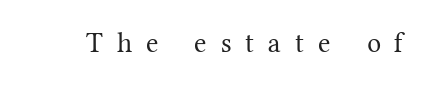
{"serif": "yes", "italic": "no", "bold": "no", "weight": "regular", "width": "normal", "stroke_contrast": "medium", "x_height": "medium", "monospaced": "no", "underline": "no", "letter_spacing": "wide", "letter_spacing_em": 0.5, "glyph_px": 28}
